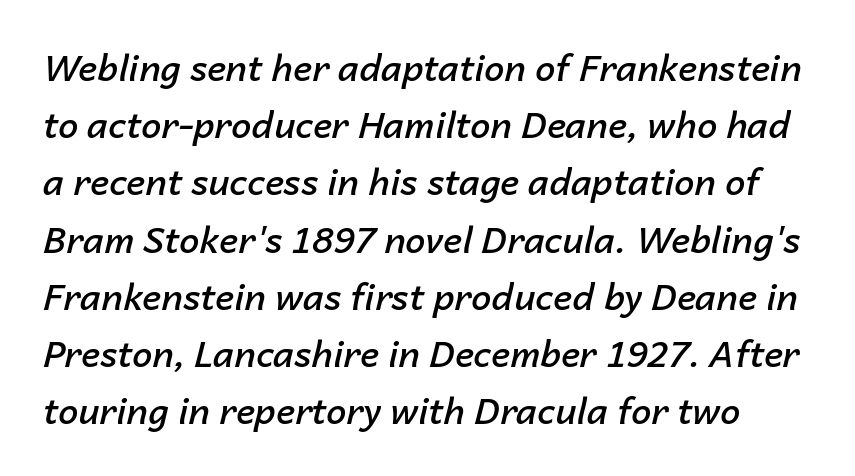
The image shows 36 px semibold type, italic (leaning right); set normal line spacing (1.59x), normal letter spacing, not underlined; low stroke contrast and a medium x-height.
